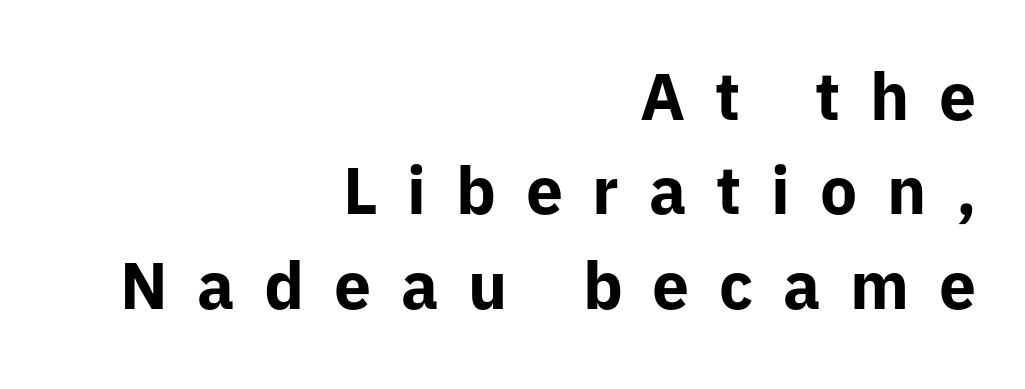
The image shows 66 px bold sans-serif type, upright; set right-aligned, normal line spacing (1.43x), unusually wide letter spacing (+0.45 em), not underlined; low stroke contrast and a medium x-height.
